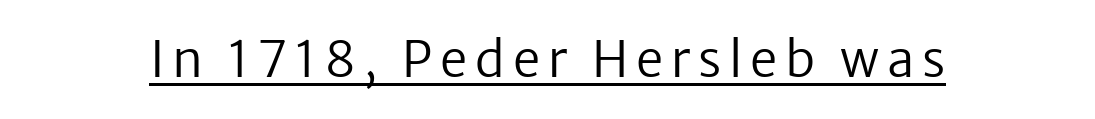
The image shows 49 px regular-weight sans-serif type, upright; set underlined; low stroke contrast and a medium x-height.
